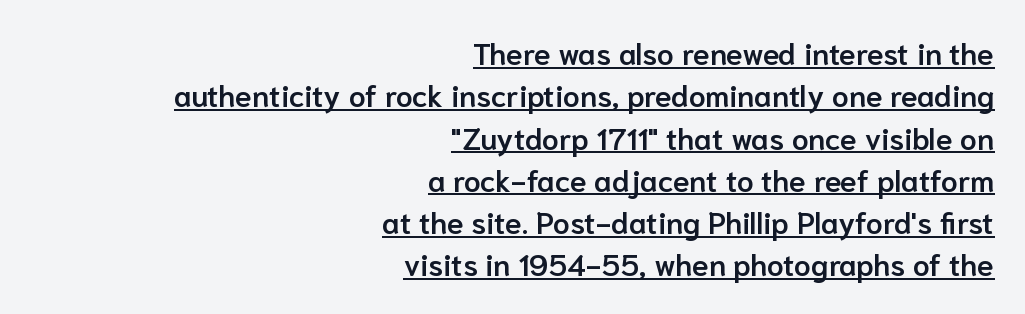
The image shows 30 px semibold sans-serif type, upright; set right-aligned, normal line spacing (1.41x), normal letter spacing, underlined; low stroke contrast and a medium x-height.
